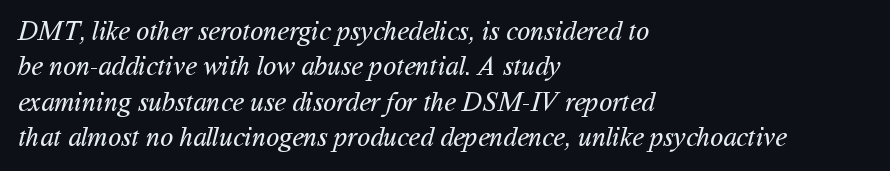
Q: Is the text bold? A: No.
Q: Is the text underlined? A: No.
Q: How is the paragraph aligned? A: Left-aligned.
Q: Is the spacing between letters normal or unusually wide? A: Normal.
Q: Is the spacing between lines tight, normal or loose? A: Normal.
